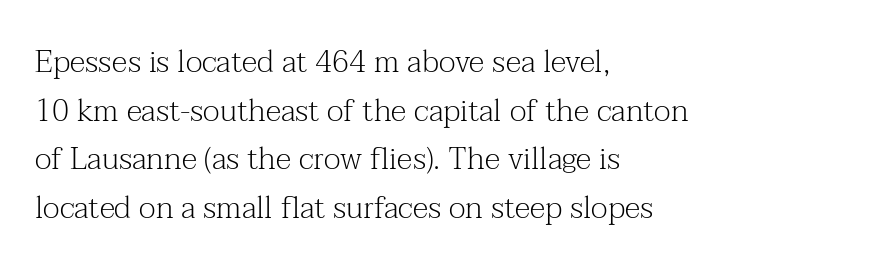
The image shows 31 px light serif type, upright; set left-aligned, normal line spacing (1.57x), normal letter spacing, not underlined; medium stroke contrast and a medium x-height.
